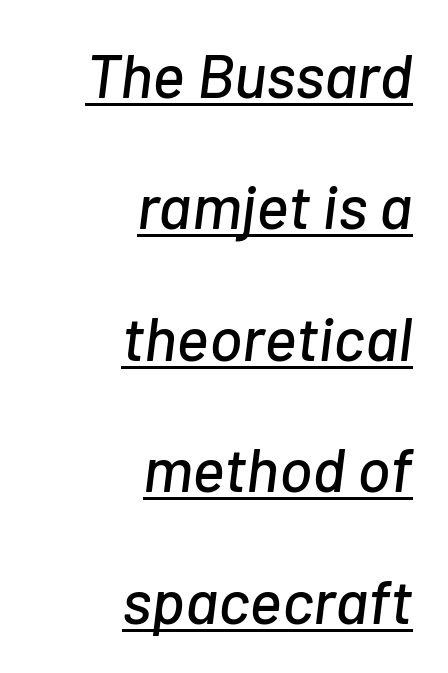
Quick note: underline on. This block would shrink considerably if given ordinary leading; it's expanded now. Each letter keeps its own natural width here, so spacing adapts to shape. The paragraph has a hard right edge and a soft left edge. Each word holds together tightly as a unit, with standard inter-letter gaps. Italic: yes, the glyphs are oblique.
